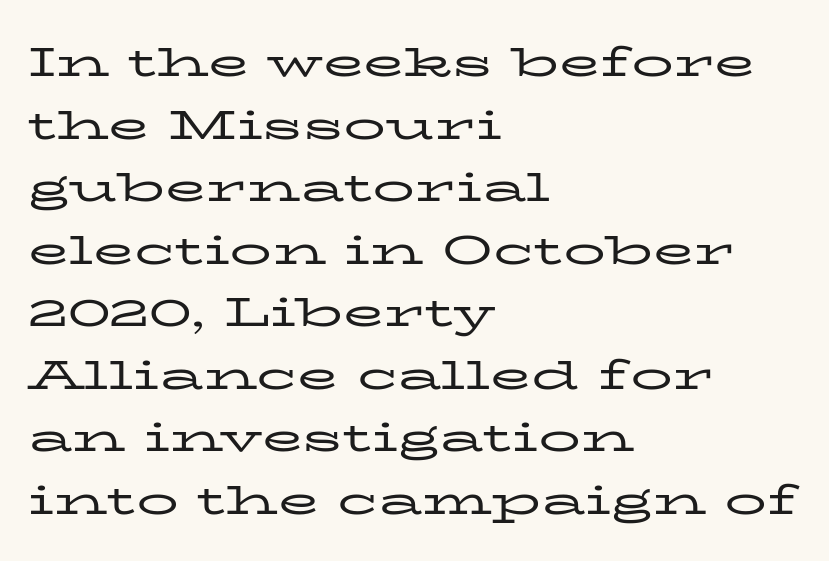
Spacing verdict: proportional, widths tailored to each character. Where is the straight margin? On the left. Quick note: underline off. Bold? No — there's no thickening of the strokes. A typesetter would call this zero additional tracking.
